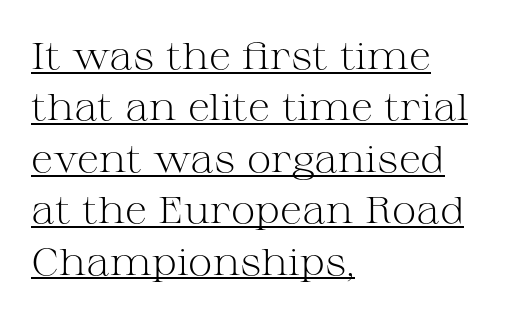
This is not heavy type; no bold has been used. What decoration does the sample have? An underline. The paragraph has a hard left edge and a soft right edge. Note the varied advance widths — an 'i' is clearly narrower than an 'm'. Stroke terminals: seriffed. This is roman type, the default non-slanted kind.
